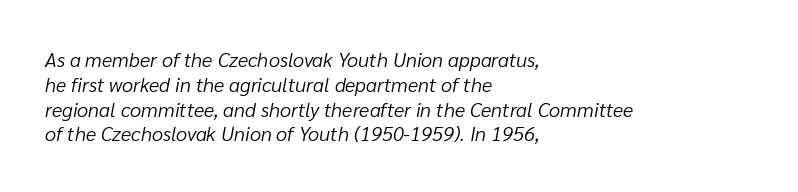
Yep, that's italic — everything's leaning. Standard letterfit; no display-style spreading of the glyphs. The words here are not underlined. Compared with a typical body face, this is equally light or lighter still.
